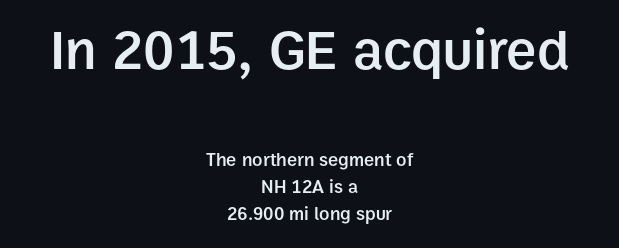
The letters sit at their default tracking, neither squeezed nor spread. Each new line begins a customary step beneath the previous one. The rendering uses natural spacing where letterforms have individual widths. Does the lettering tilt? It doesn't — this is upright. The text block is weighted toward neither margin, spreading evenly from the middle.
